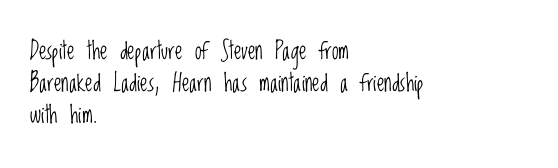
The image shows 24 px text type, upright; set left-aligned, normal line spacing (1.34x), normal letter spacing, not underlined.
